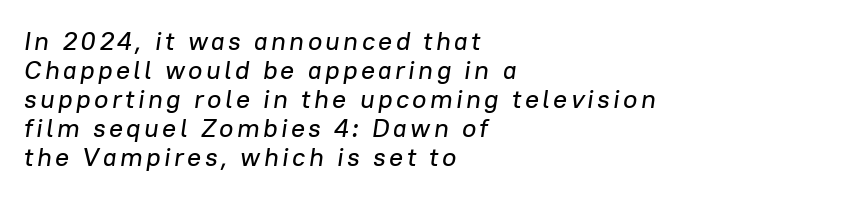
The image shows 26 px text type, italic (leaning right); set left-aligned, tight line spacing (1.12x), not underlined.
